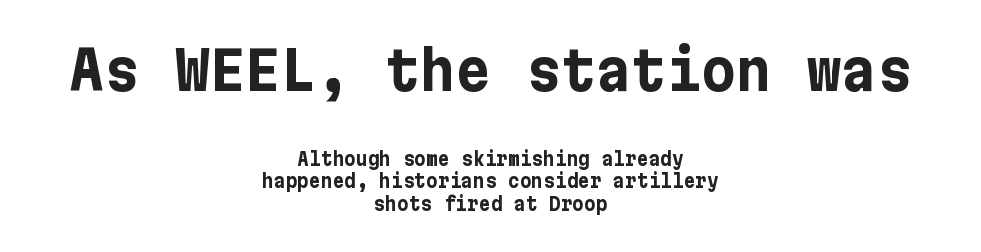
The image shows 54 px bold sans-serif type, upright; set centered, normal line spacing (1.25x), normal letter spacing, not underlined; the first (top) block is 3.0x larger; low stroke contrast and a medium x-height.
